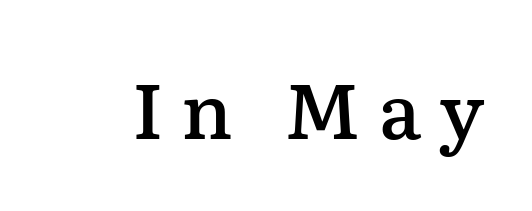
The image shows 77 px semibold serif type, upright; set unusually wide letter spacing (+0.23 em), not underlined; low stroke contrast and a medium x-height.
